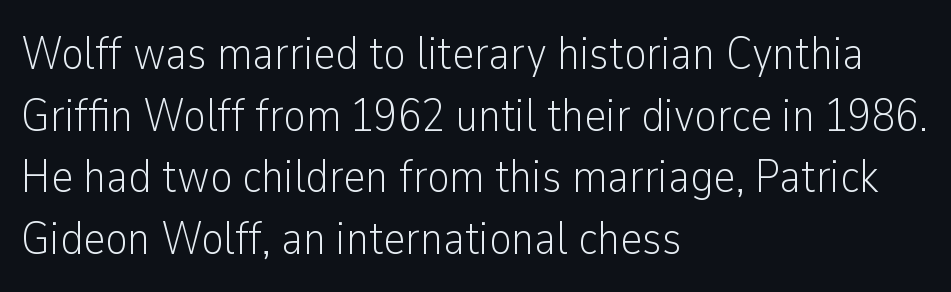
The image shows 47 px light, condensed sans-serif type, upright; set left-aligned, normal line spacing (1.31x), normal letter spacing, not underlined; low stroke contrast and a medium x-height.
